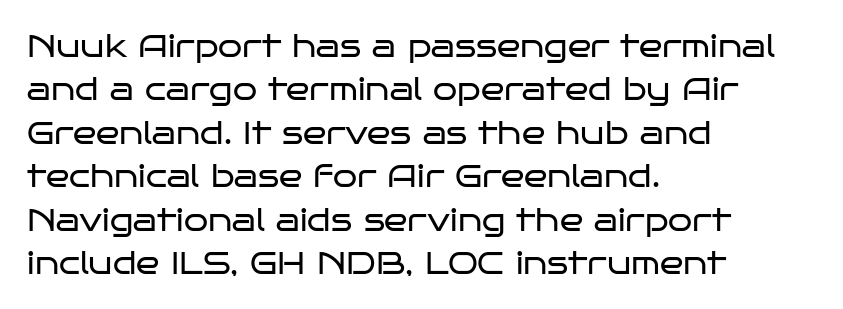
{"serif": "no", "italic": "no", "bold": "no", "weight": "regular", "width": "wide", "stroke_contrast": "low", "x_height": "large", "monospaced": "no", "underline": "no", "align": "left", "line_spacing": "normal", "line_spacing_ratio": 1.4, "letter_spacing": "normal", "letter_spacing_em": 0.0, "glyph_px": 31}
